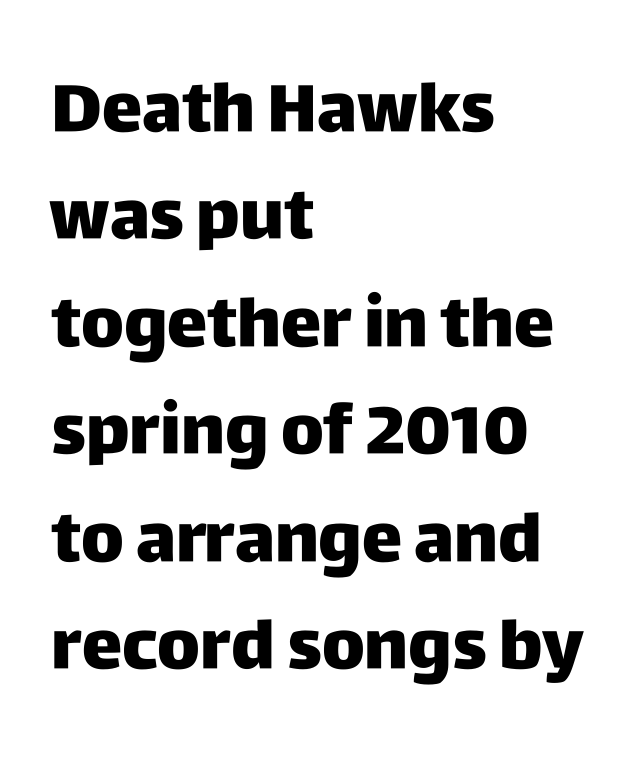
Q: Is the text bold? A: Yes.
Q: Is the text italic (slanted)? A: No, it is upright.
Q: Is the typeface a serif or a sans-serif typeface? A: Sans-serif.
Q: Is the text underlined? A: No.
Q: How is the paragraph aligned? A: Left-aligned.
Q: Is the spacing between letters normal or unusually wide? A: Normal.
Q: Is the spacing between lines tight, normal or loose? A: Normal.
Q: Width (condensed, normal, or wide)? A: Normal.
Q: Stroke contrast? A: Low.
Q: x-height? A: Large.
Q: Monospaced? A: No.
